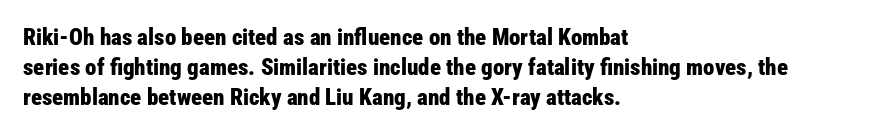
{"italic": "no", "bold": "yes", "underline": "no", "align": "left", "line_spacing": "normal", "line_spacing_ratio": 1.3, "letter_spacing": "normal", "letter_spacing_em": 0.0, "glyph_px": 23}
